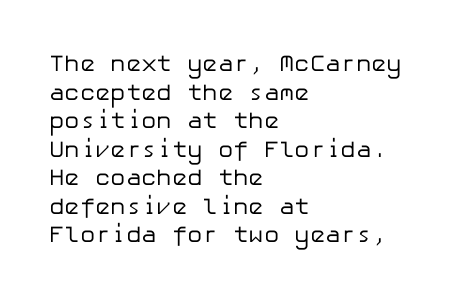
{"italic": "no", "bold": "no", "underline": "no", "align": "left", "line_spacing_ratio": 1.24, "letter_spacing": "normal", "letter_spacing_em": 0.0, "glyph_px": 23}
